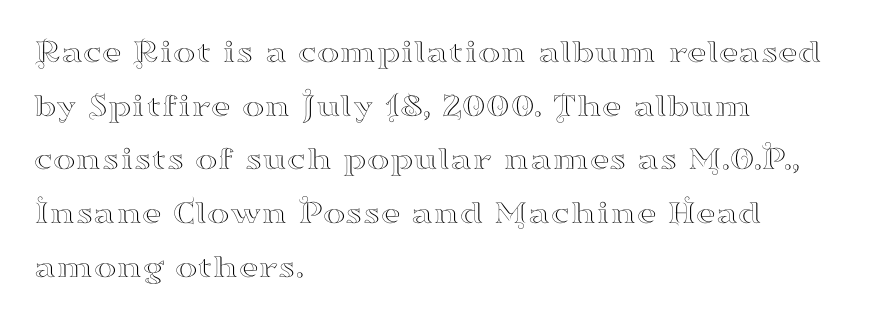
Q: Is the text italic (slanted)? A: No, it is upright.
Q: Is the typeface a serif or a sans-serif typeface? A: Serif.
Q: Is the text underlined? A: No.
Q: How is the paragraph aligned? A: Left-aligned.
Q: Is the spacing between letters normal or unusually wide? A: Normal.
Q: Is the spacing between lines tight, normal or loose? A: Normal.
Q: Width (condensed, normal, or wide)? A: Wide.
Q: Stroke contrast? A: High.
Q: x-height? A: Small.
Q: Monospaced? A: No.
